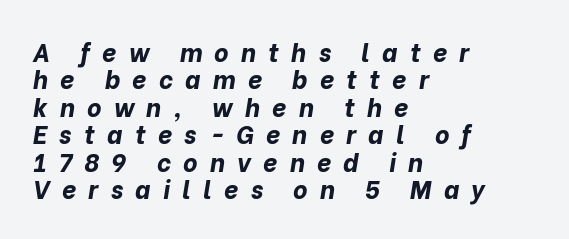
{"italic": "yes", "lean": "right", "slant_degrees": 10, "bold": "yes", "underline": "no", "align": "left", "line_spacing": "tight", "line_spacing_ratio": 1.1, "letter_spacing": "wide", "letter_spacing_em": 0.49, "glyph_px": 25}
